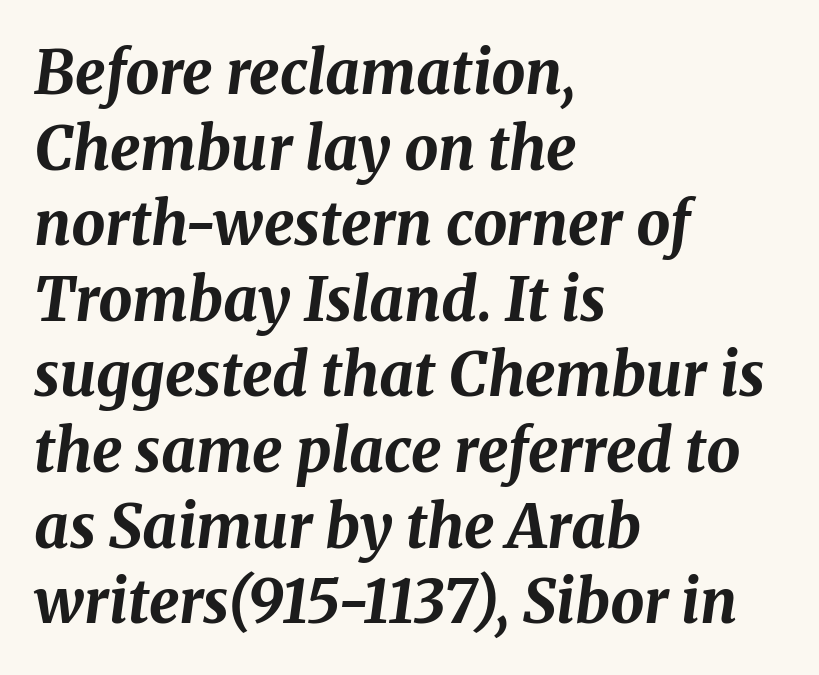
The image shows 60 px bold type, italic (leaning right); set left-aligned, normal line spacing (1.26x), normal letter spacing, not underlined; medium stroke contrast and a medium x-height.
